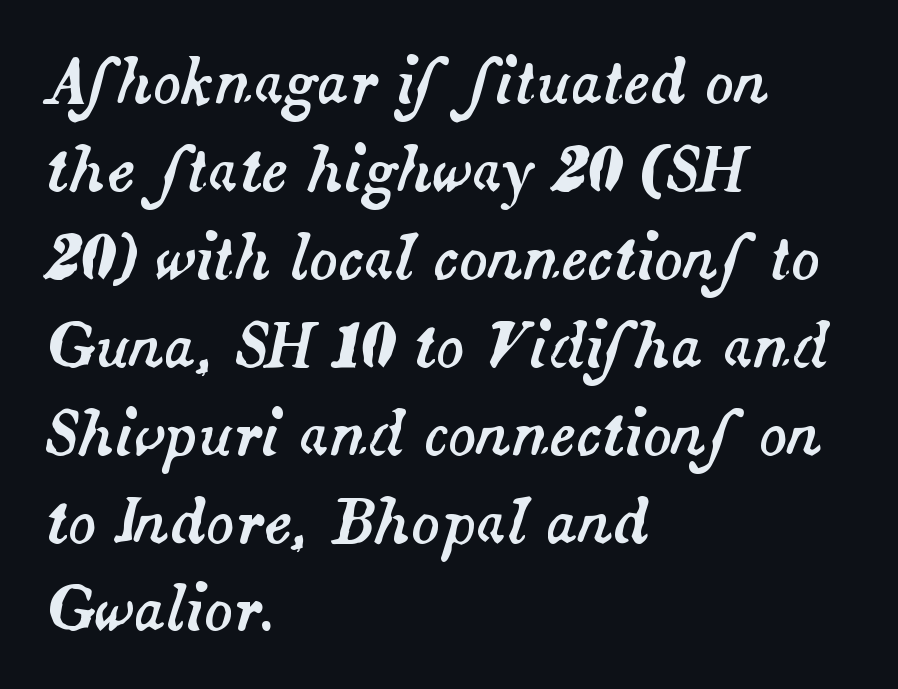
Proportional: the letters do not fall into vertical columns. Regular leading. Designer's note — italics engaged. The line texture is even and compact thanks to regular tracking. The string is rendered with underlining switched off.
